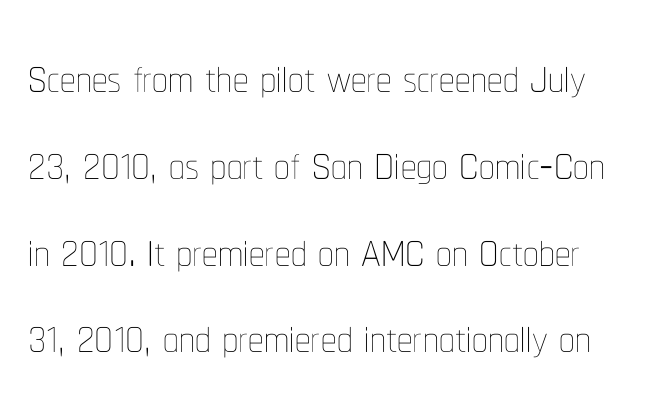
Posture: upright roman. Each stroke keeps to a modest, everyday thickness or less. Leading: standard. There is no visible air inserted between adjacent glyphs. Words float on clear page, feet unadorned. Varying glyph widths throughout — classic text-font behaviour.
